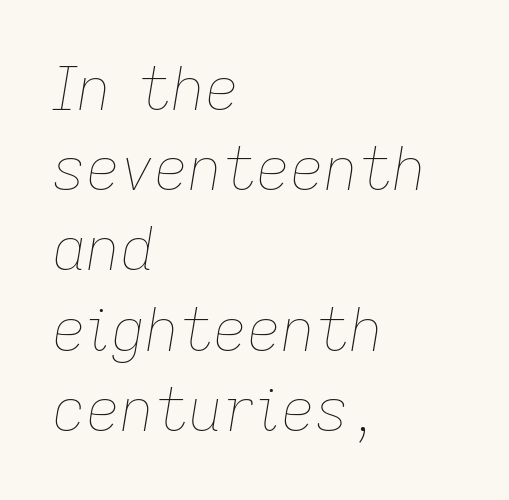
Each word holds together tightly as a unit, with standard inter-letter gaps. In terms of leading, this rendering sits right in the middle. You could not count columns in this text — the font is proportionally spaced. Caption: face not bold, strokes unweighted. Short and long lines alike share a common starting point at left. Quick note: underline off.
